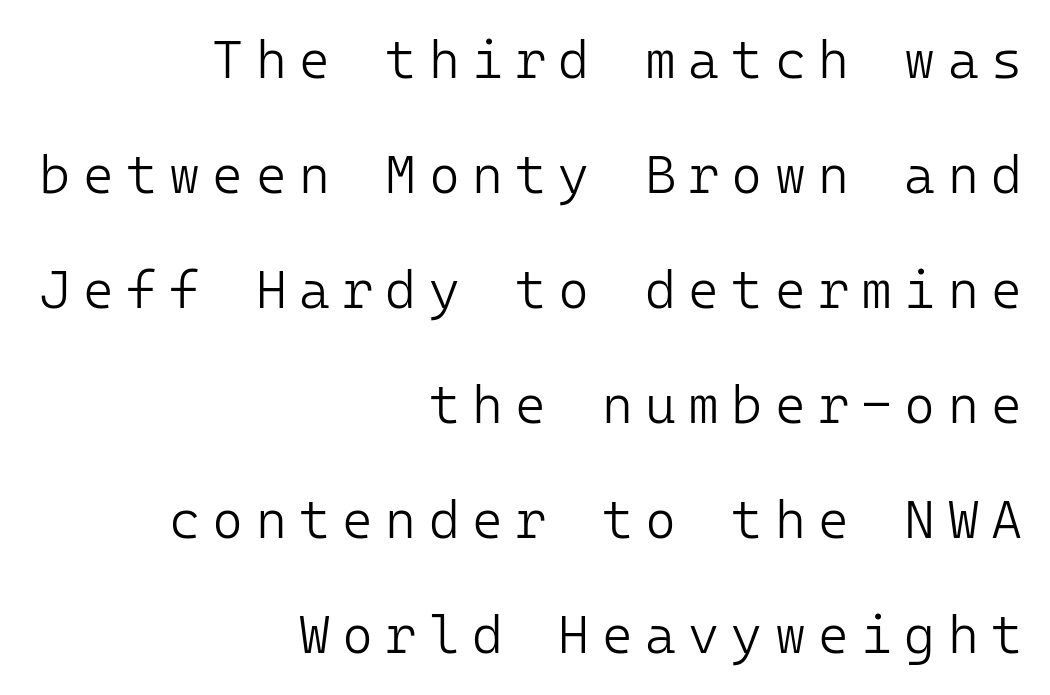
Think standard paragraph weight, or any step lighter than that. You could only call the tracking loose — the letters float apart. Stroke terminals: plain, sans-serif. The rendering uses typewriter-style spacing with identical character cells. The axis of the letterforms is exactly vertical. The compositor pushed each line to the right boundary.
